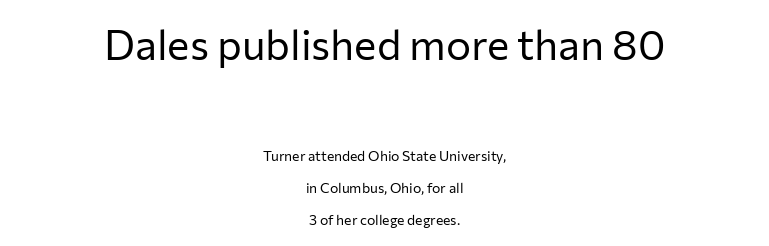
Q: Is the text bold? A: No.
Q: Is the text italic (slanted)? A: No, it is upright.
Q: Is the typeface a serif or a sans-serif typeface? A: Sans-serif.
Q: Is the text underlined? A: No.
Q: How is the paragraph aligned? A: Centered.
Q: Is the spacing between letters normal or unusually wide? A: Normal.
Q: Is the spacing between lines tight, normal or loose? A: Loose.
Q: Which block of text is set in a larger size, the first (top) or the second (bottom)? A: The first (top) one.
Q: Width (condensed, normal, or wide)? A: Normal.
Q: Stroke contrast? A: Low.
Q: x-height? A: Medium.
Q: Monospaced? A: No.
